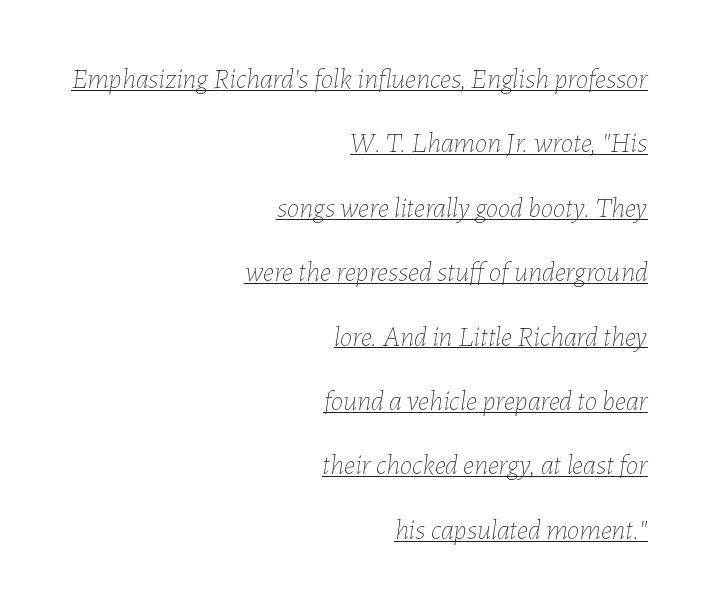
The text block is weighted toward the right margin, trailing off unevenly leftward. The space between consecutive lines is lavish. Varying glyph widths throughout — classic text-font behaviour. No letter is thick-stroked: the sample isn't bold. Posture: slanted.
